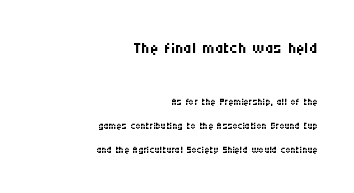
{"italic": "no", "bold": "no", "underline": "no", "align": "right", "line_spacing_ratio": 1.71, "letter_spacing": "normal", "letter_spacing_em": 0.0, "larger_block": "first", "size_ratio": 1.64, "glyph_px": 23}
